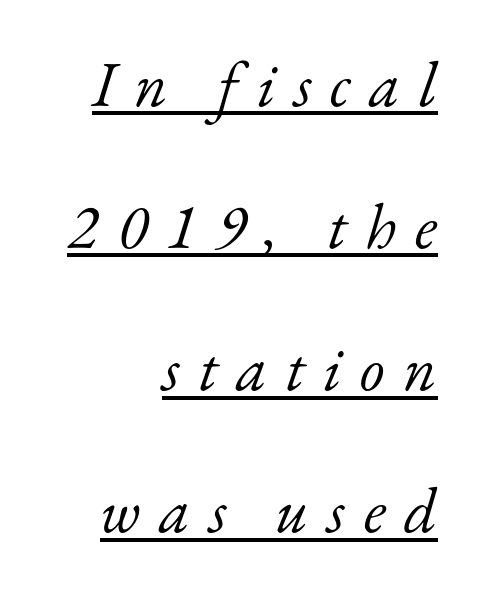
Q: Is the text bold? A: No.
Q: Is the text italic (slanted)? A: Yes, it leans right by about 17 degrees.
Q: Is the typeface a serif or a sans-serif typeface? A: Serif.
Q: Is the text underlined? A: Yes.
Q: How is the paragraph aligned? A: Right-aligned.
Q: Is the spacing between letters normal or unusually wide? A: Unusually wide.
Q: Is the spacing between lines tight, normal or loose? A: Loose.
Q: Width (condensed, normal, or wide)? A: Normal.
Q: Stroke contrast? A: Low.
Q: x-height? A: Small.
Q: Monospaced? A: No.
